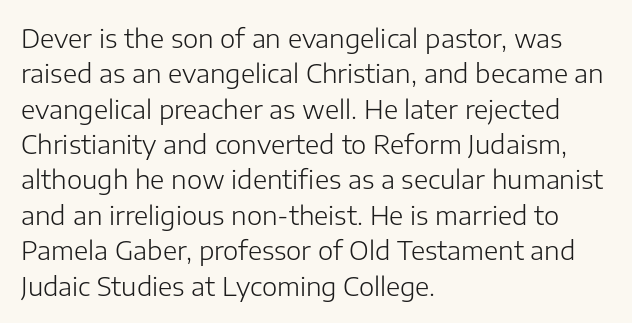
The image shows 26 px text type, upright; set left-aligned, normal line spacing (1.36x), normal letter spacing, not underlined.
